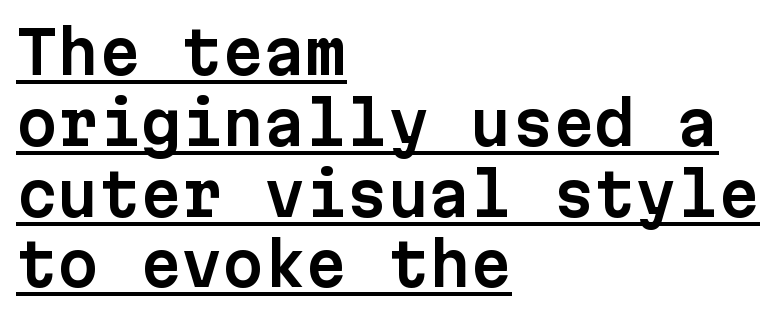
Q: Is the text italic (slanted)? A: No, it is upright.
Q: Is the typeface a serif or a sans-serif typeface? A: Sans-serif.
Q: Is the text underlined? A: Yes.
Q: How is the paragraph aligned? A: Left-aligned.
Q: Is the spacing between letters normal or unusually wide? A: Normal.
Q: Width (condensed, normal, or wide)? A: Normal.
Q: Stroke contrast? A: Low.
Q: x-height? A: Medium.
Q: Monospaced? A: Yes.
